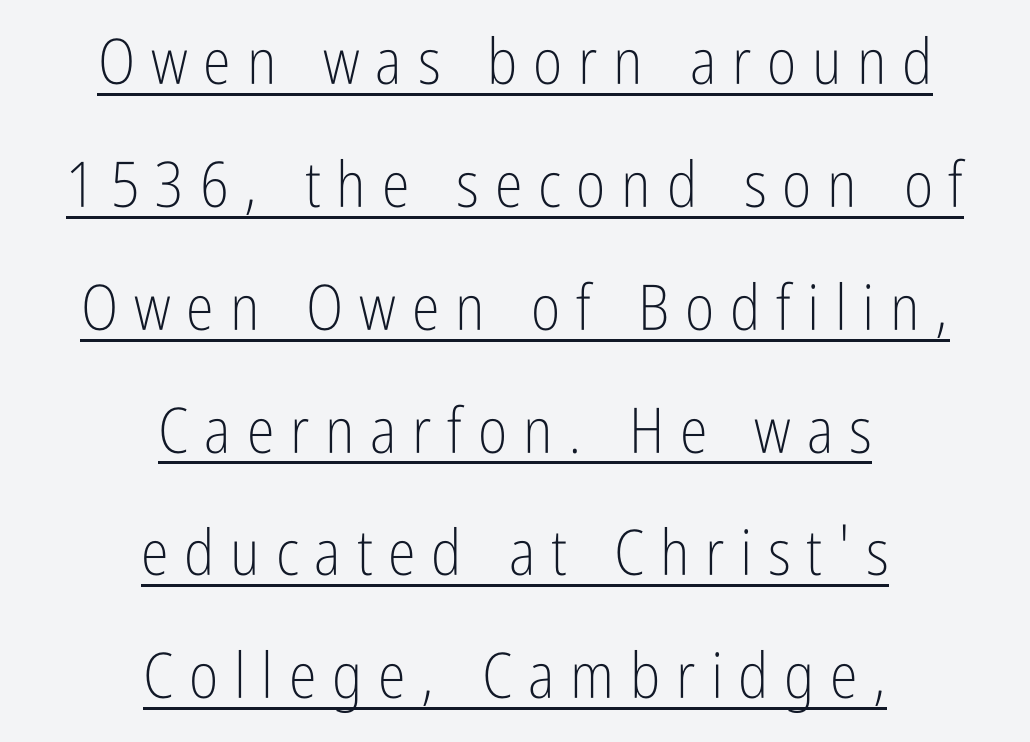
{"serif": "no", "italic": "no", "bold": "no", "weight": "light", "width": "condensed", "stroke_contrast": "low", "x_height": "medium", "monospaced": "no", "underline": "yes", "align": "center", "line_spacing": "loose", "line_spacing_ratio": 1.95, "letter_spacing": "wide", "letter_spacing_em": 0.25, "glyph_px": 63}
